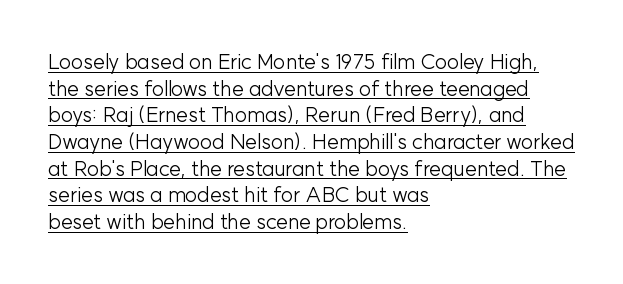
The image shows 21 px text type, upright; set left-aligned, normal line spacing (1.27x), normal letter spacing, underlined.
